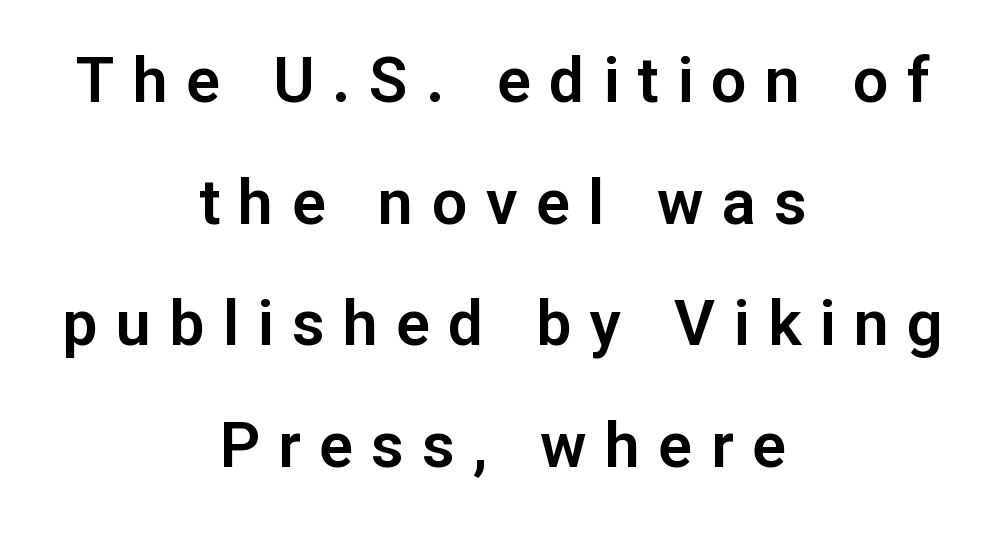
The image shows 63 px sans-serif type, upright; set centered, loose line spacing (1.93x), unusually wide letter spacing (+0.29 em), not underlined; low stroke contrast and a medium x-height.
